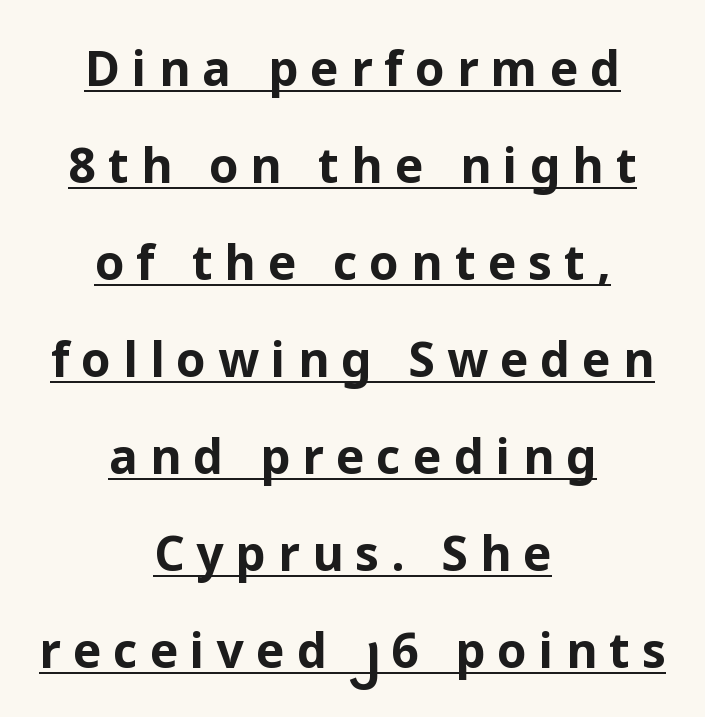
The image shows 48 px bold sans-serif type, upright; set centered, loose line spacing (2.02x), unusually wide letter spacing (+0.25 em), underlined; low stroke contrast and a medium x-height.
